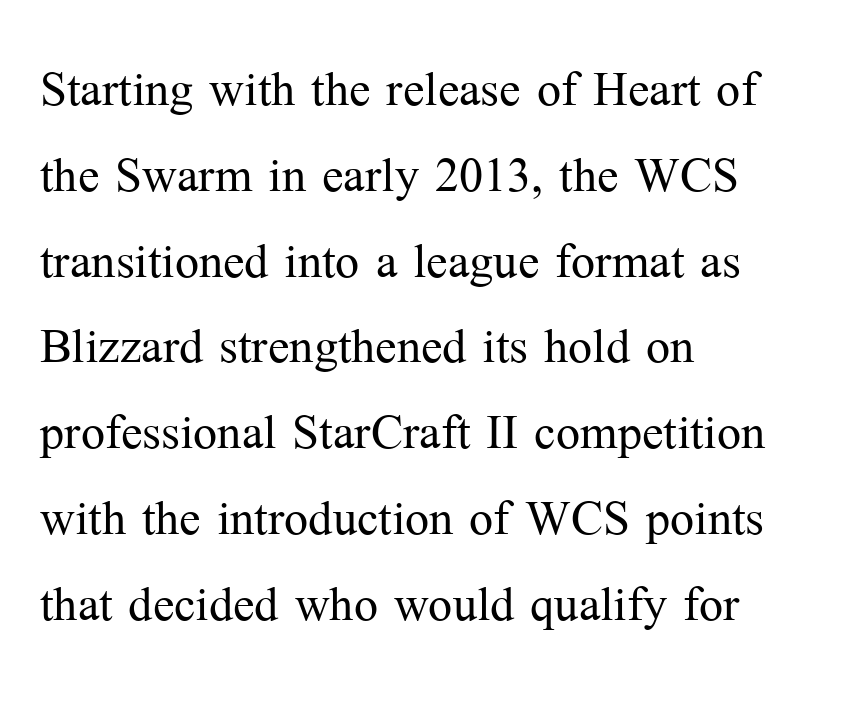
The image shows 64 px light serif type, upright; set left-aligned, normal line spacing (1.34x), normal letter spacing, not underlined; medium stroke contrast and a medium x-height.
